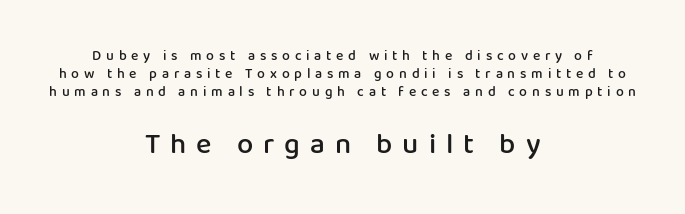
Is this a fixed-width face? No — the glyphs have proportional, varying widths. The lines sit at an ordinary, default distance from one another. Strokes here are thickened, but only to semibold level. Substantial extra tracking has been applied to these lines. This sample is center-justified, so both line endings float freely.
